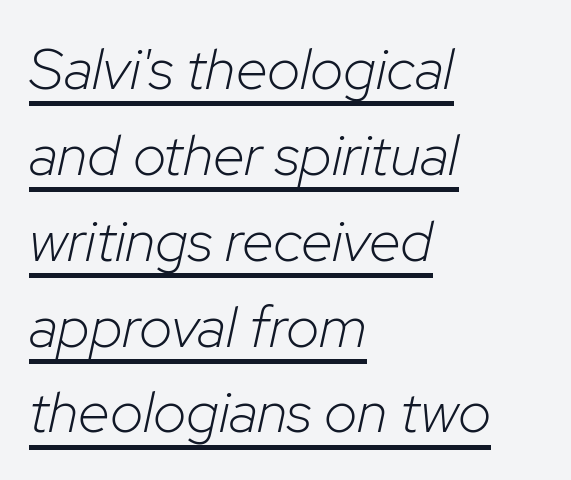
The image shows 58 px light type, italic (leaning right); set left-aligned, normal line spacing (1.48x), normal letter spacing, underlined; low stroke contrast and a medium x-height.
